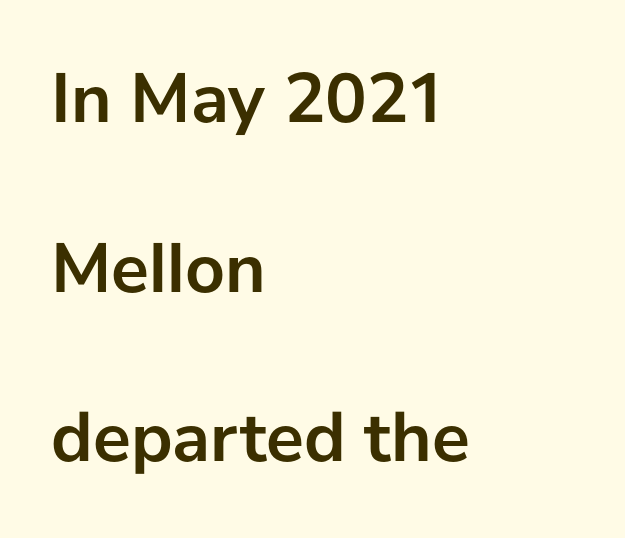
{"serif": "no", "italic": "no", "bold": "yes", "weight": "semibold", "width": "normal", "stroke_contrast": "low", "x_height": "medium", "monospaced": "no", "underline": "no", "align": "left", "line_spacing": "loose", "line_spacing_ratio": 2.39, "letter_spacing": "normal", "letter_spacing_em": 0.0, "glyph_px": 71}
